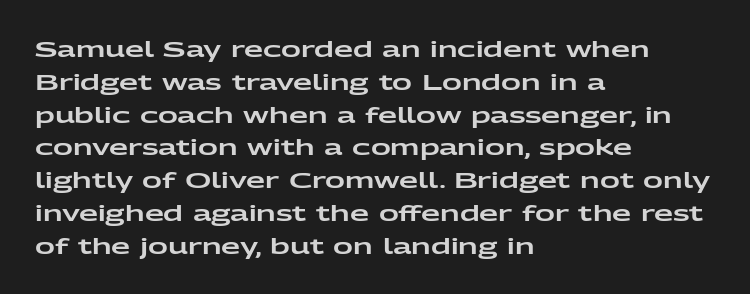
The image shows 22 px text type, upright; set left-aligned, normal line spacing (1.49x), normal letter spacing, not underlined.
